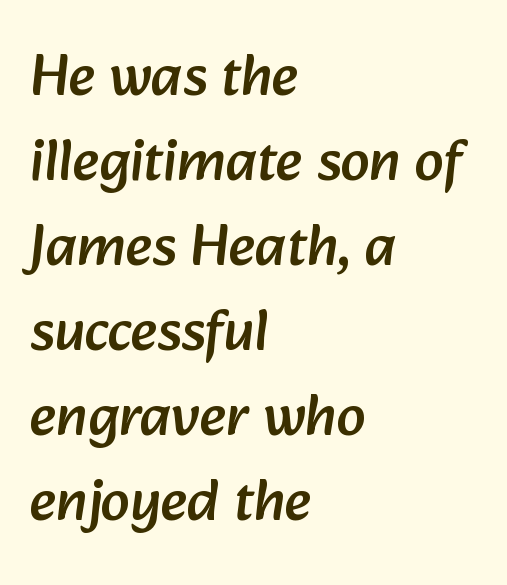
Caption: multi-line text, flush left, ragged right. Each letter keeps its own natural width here, so spacing adapts to shape. Glyph-to-glyph distance matches everyday printed text. The rendering uses a moderate line-height, typical for paragraphs. The string is rendered with underlining switched off.
